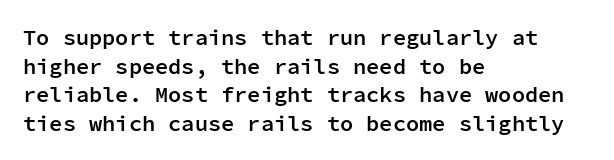
Between one letter and the next there's only the usual sliver of space. Firm but not heavy-handed strokes: this text is semibold. No italicization has been applied; the sample stays upright. Each line starts at the same left margin while the right side varies. Notice how descenders clear the ascenders below comfortably — that's standard leading.
